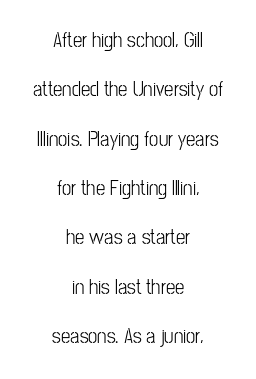
Airy leading. Honestly, the letter spacing is just normal — you wouldn't notice it. This sample is center-justified, so both line endings float freely. Do the letters lean? They stand straight.
